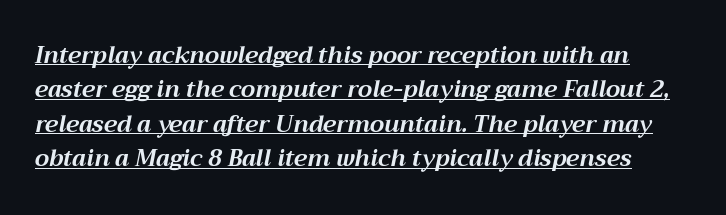
{"italic": "yes", "lean": "right", "slant_degrees": 12, "bold": "yes", "underline": "yes", "line_spacing": "normal", "line_spacing_ratio": 1.5, "letter_spacing": "normal", "letter_spacing_em": 0.0, "glyph_px": 23}
